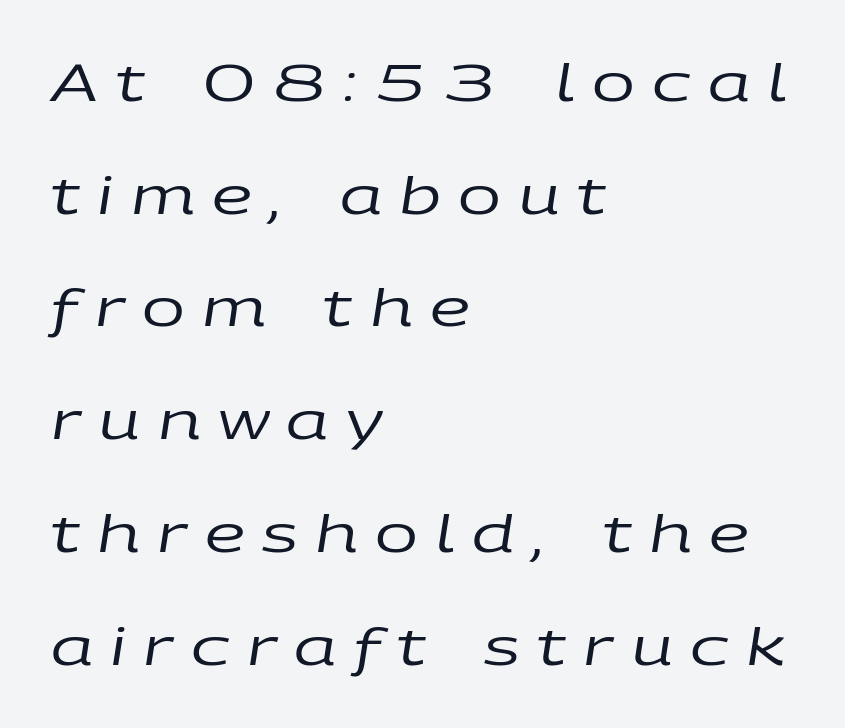
{"italic": "yes", "lean": "right", "slant_degrees": 9, "bold": "no", "weight": "regular", "width": "wide", "stroke_contrast": "low", "x_height": "large", "monospaced": "no", "underline": "no", "align": "left", "line_spacing": "loose", "line_spacing_ratio": 2.21, "letter_spacing": "wide", "letter_spacing_em": 0.34, "glyph_px": 51}
